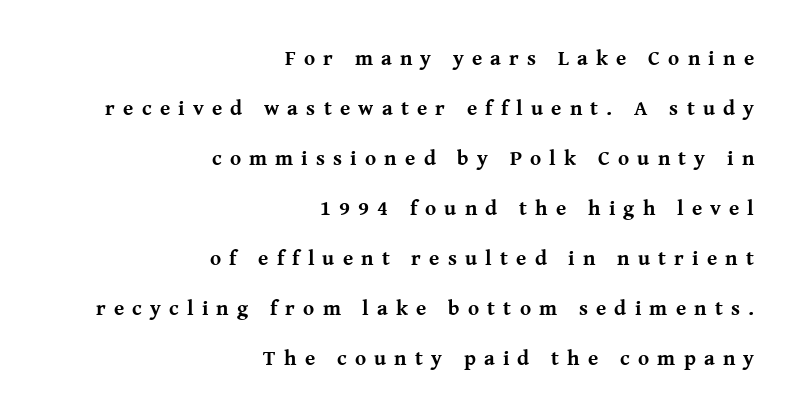
These lines stand farther apart than default settings would place them. Descender tails drop into unmarked territory. The type sits square on the baseline with zero lean. Tracking here is generous; glyphs stand well apart from one another. Is the block centered? No — it sits flush against the right margin.
